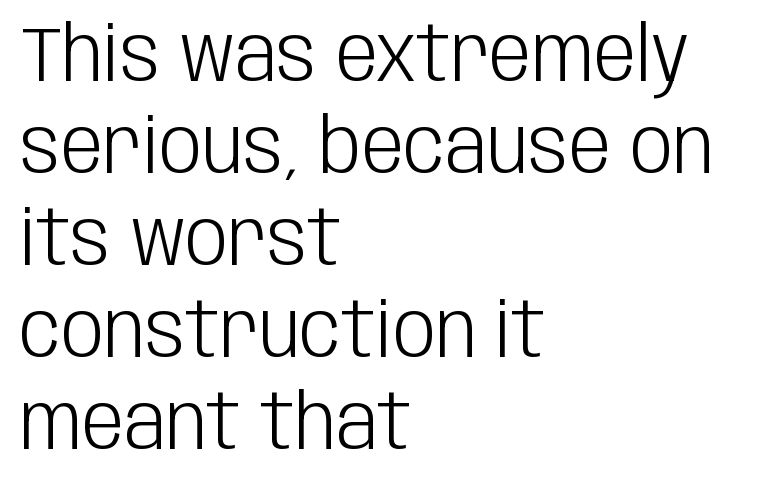
{"serif": "no", "italic": "no", "bold": "no", "weight": "light", "width": "condensed", "stroke_contrast": "low", "x_height": "large", "monospaced": "no", "underline": "no", "align": "left", "line_spacing_ratio": 1.21, "letter_spacing": "normal", "letter_spacing_em": 0.0, "glyph_px": 76}
